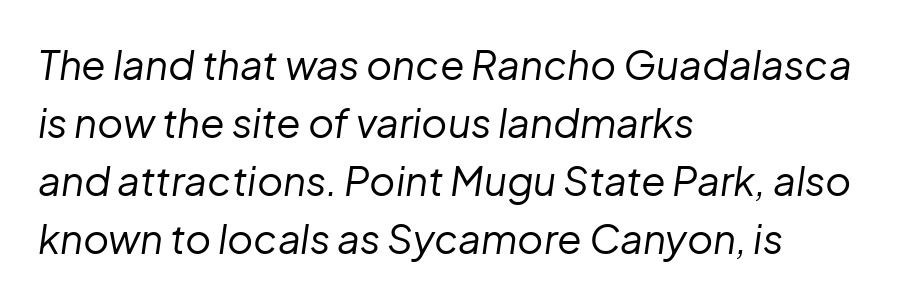
The image shows 40 px regular-weight type, italic (leaning right); set left-aligned, normal line spacing (1.45x), normal letter spacing, not underlined; low stroke contrast and a medium x-height.
